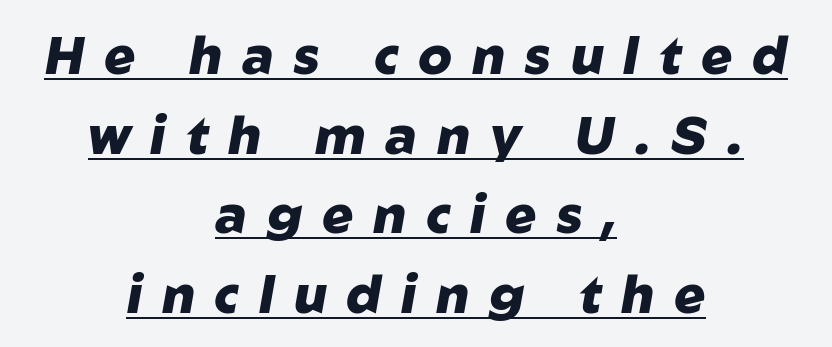
Q: Is the text bold? A: Yes.
Q: Is the text italic (slanted)? A: Yes, it leans right by about 10 degrees.
Q: Is the text underlined? A: Yes.
Q: How is the paragraph aligned? A: Centered.
Q: Is the spacing between letters normal or unusually wide? A: Unusually wide.
Q: Is the spacing between lines tight, normal or loose? A: Normal.
Q: Width (condensed, normal, or wide)? A: Normal.
Q: Stroke contrast? A: Low.
Q: x-height? A: Medium.
Q: Monospaced? A: No.
